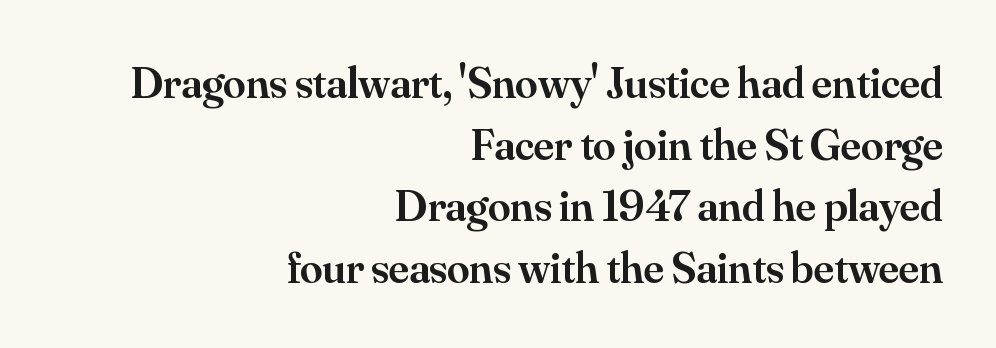
Italic? Not at all — the glyphs are vertical. Think of a printed novel: that variable character pitch is what you see here. Compared with typical paragraphs, the rows here are spaced about the same. The type family on display is of the serif kind. The space directly below the letters is spotless.
